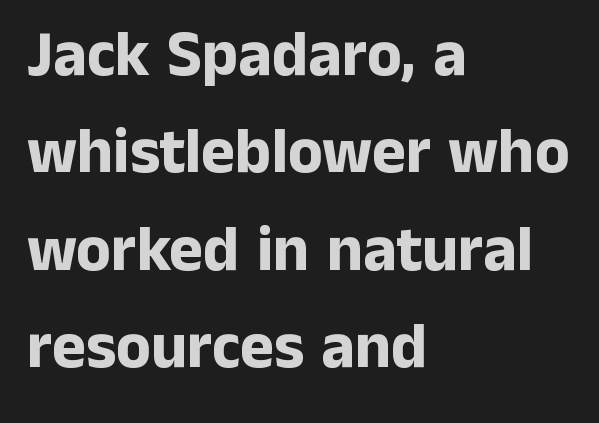
{"serif": "no", "italic": "no", "bold": "yes", "weight": "bold", "width": "normal", "stroke_contrast": "low", "x_height": "medium", "monospaced": "no", "underline": "no", "align": "left", "line_spacing": "normal", "line_spacing_ratio": 1.52, "letter_spacing": "normal", "letter_spacing_em": 0.0, "glyph_px": 64}
